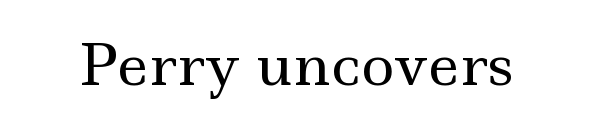
{"serif": "yes", "italic": "no", "bold": "no", "weight": "regular", "width": "wide", "x_height": "small", "monospaced": "no", "underline": "no", "letter_spacing": "normal", "letter_spacing_em": 0.0, "glyph_px": 57}
